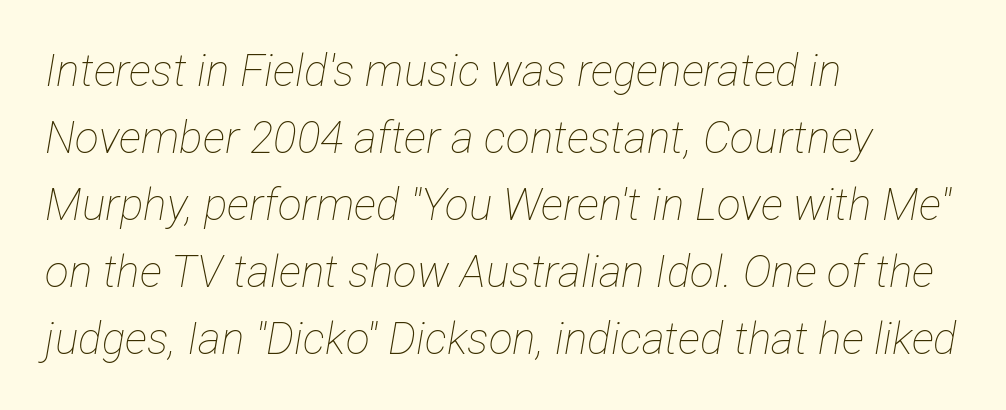
Q: Is the text bold? A: No.
Q: Is the text italic (slanted)? A: Yes, it leans right by about 12 degrees.
Q: Is the text underlined? A: No.
Q: How is the paragraph aligned? A: Left-aligned.
Q: Is the spacing between letters normal or unusually wide? A: Normal.
Q: Is the spacing between lines tight, normal or loose? A: Normal.
Q: Width (condensed, normal, or wide)? A: Condensed.
Q: Stroke contrast? A: Low.
Q: x-height? A: Medium.
Q: Monospaced? A: No.
